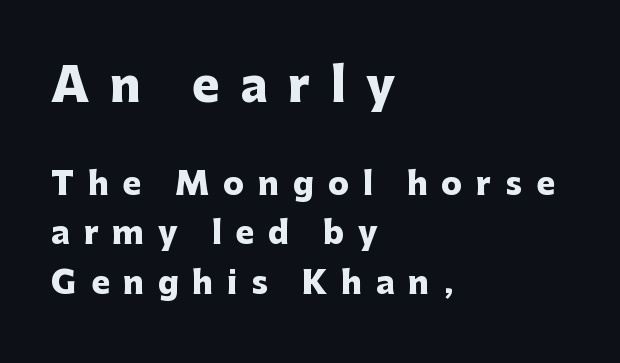
The image shows 46 px heavy sans-serif type, upright; set left-aligned, normal line spacing (1.59x), unusually wide letter spacing (+0.45 em), not underlined; the first (top) block is 1.48x larger; low stroke contrast and a medium x-height.
